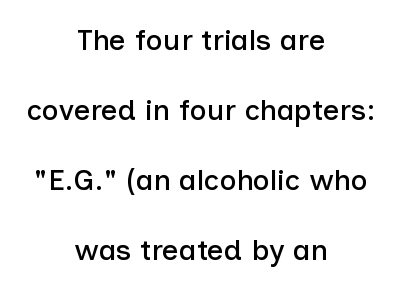
Classification — sans serif. Proportional: the letters do not fall into vertical columns. A clean baseline with only descenders dipping below it. Which margin do the lines hug? Neither — every line sits in the middle. The letterforms sit shoulder to shoulder at normal distance.
